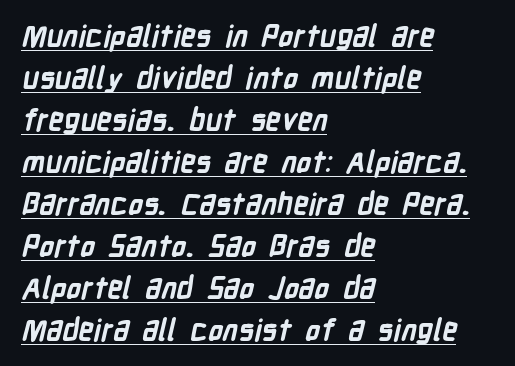
{"serif": "no", "bold": "yes", "weight": "bold", "width": "condensed", "stroke_contrast": "low", "x_height": "medium", "monospaced": "no", "underline": "yes", "align": "left", "line_spacing": "normal", "line_spacing_ratio": 1.4, "letter_spacing": "normal", "letter_spacing_em": 0.0, "glyph_px": 30}
